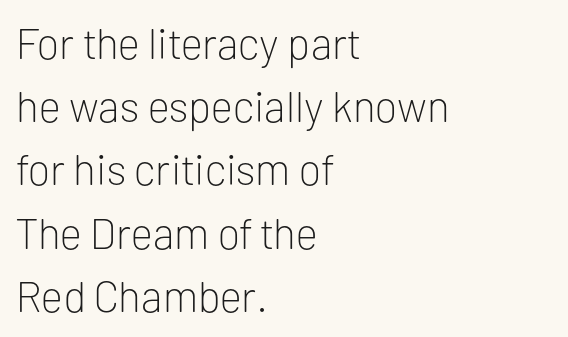
The image shows 43 px light sans-serif type, upright; set left-aligned, normal line spacing (1.47x), normal letter spacing, not underlined; low stroke contrast and a medium x-height.
